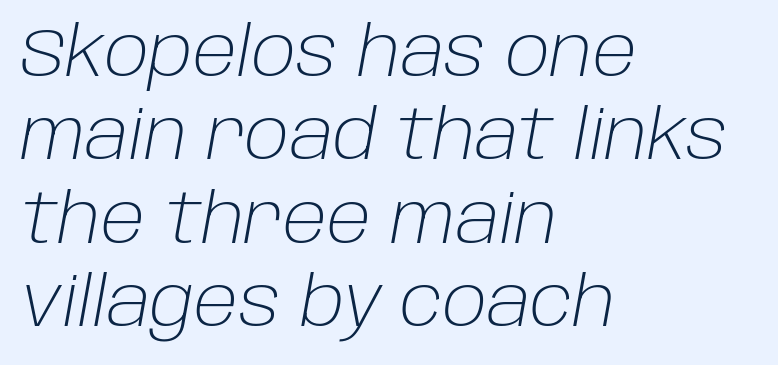
The image shows 69 px light type, italic (leaning right); set left-aligned, line spacing 1.21x, normal letter spacing, not underlined; low stroke contrast and a large x-height.
